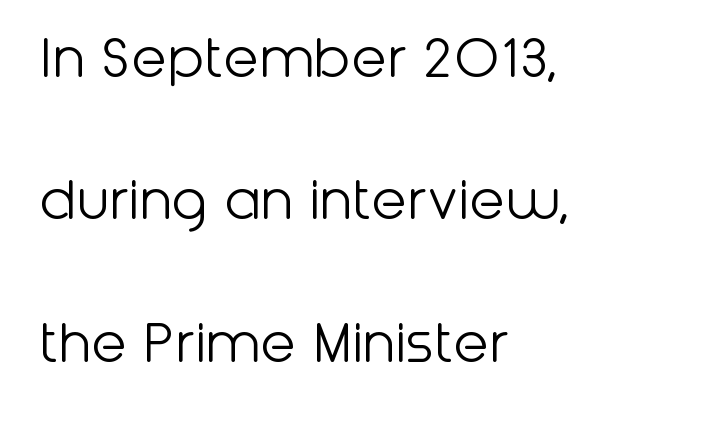
{"serif": "no", "italic": "no", "bold": "no", "weight": "light", "width": "normal", "stroke_contrast": "low", "x_height": "medium", "monospaced": "no", "underline": "no", "align": "left", "line_spacing": "loose", "line_spacing_ratio": 2.19, "letter_spacing": "normal", "letter_spacing_em": 0.0, "glyph_px": 65}
